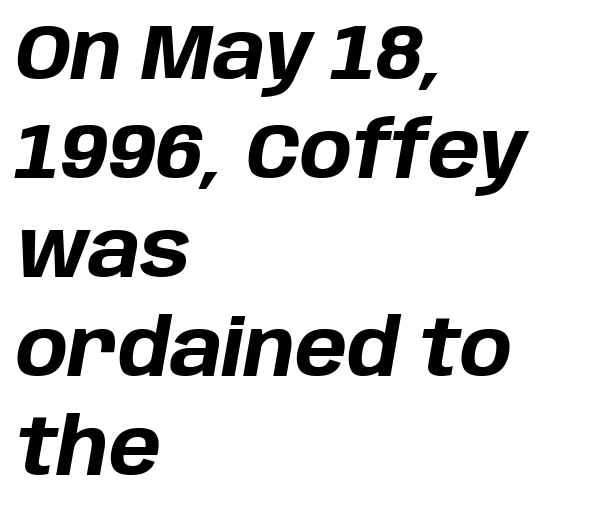
The image shows 78 px bold type, italic (leaning right); set left-aligned, normal line spacing (1.27x), normal letter spacing, not underlined; low stroke contrast and a large x-height.
